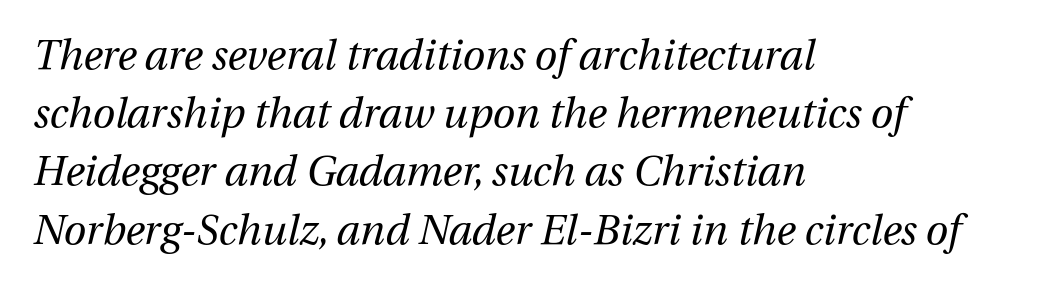
The image shows 41 px regular-weight type, italic (leaning right); set left-aligned, normal line spacing (1.42x), normal letter spacing, not underlined; medium stroke contrast and a medium x-height.
